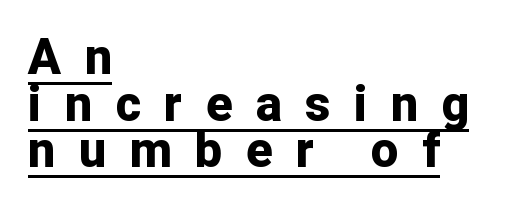
The passage shown is typed in a proportional face where columns would drift. The string is rendered with underlining switched on. Every letter is thick-stroked: bold, no question. These lines have a slow, spaced-out rhythm from letter to letter.
